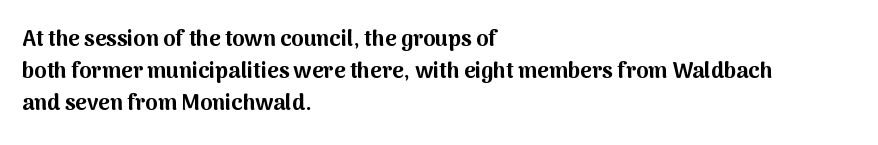
The image shows 22 px bold type, upright; set left-aligned, normal line spacing (1.45x), normal letter spacing, not underlined.
